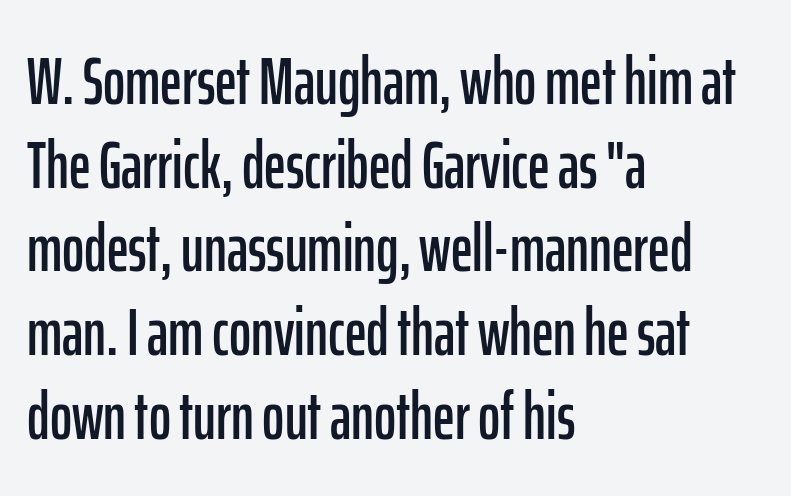
The image shows 67 px condensed sans-serif type, upright; set left-aligned, normal line spacing (1.25x), normal letter spacing, not underlined; low stroke contrast and a medium x-height.
